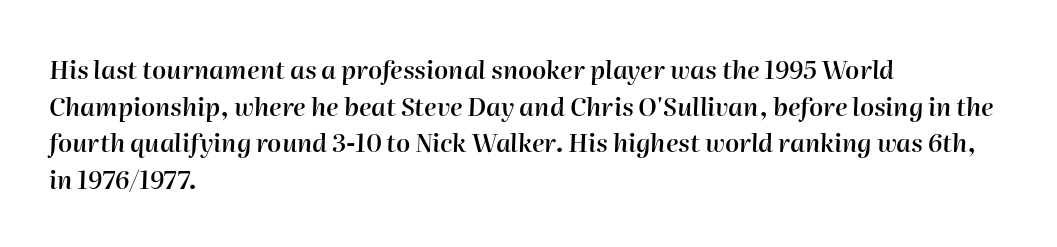
Q: Is the text bold? A: Semi-bold.
Q: Is the text italic (slanted)? A: Yes, it leans right by about 2 degrees.
Q: Is the text underlined? A: No.
Q: How is the paragraph aligned? A: Left-aligned.
Q: Is the spacing between letters normal or unusually wide? A: Normal.
Q: Is the spacing between lines tight, normal or loose? A: Normal.
